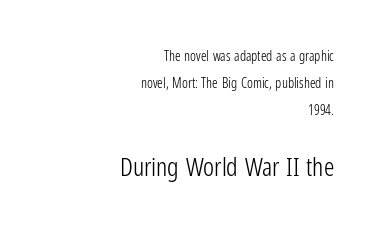
Q: Is the text bold? A: No.
Q: Is the text italic (slanted)? A: No, it is upright.
Q: Is the text underlined? A: No.
Q: How is the paragraph aligned? A: Right-aligned.
Q: Is the spacing between letters normal or unusually wide? A: Normal.
Q: Is the spacing between lines tight, normal or loose? A: Loose.
Q: Which block of text is set in a larger size, the first (top) or the second (bottom)? A: The second (bottom) one.
